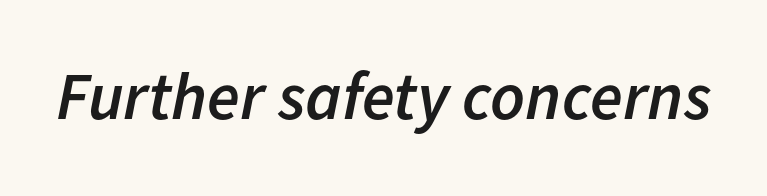
Is the type slanted? Yes — the strokes lean at a clear angle. The specimen omits any rule beneath the text block's lines. The sample has been set in demibold, a notch under bold. A typesetter would call this proportional, since set widths differ per character. Caption: standard tracking, unaltered.
